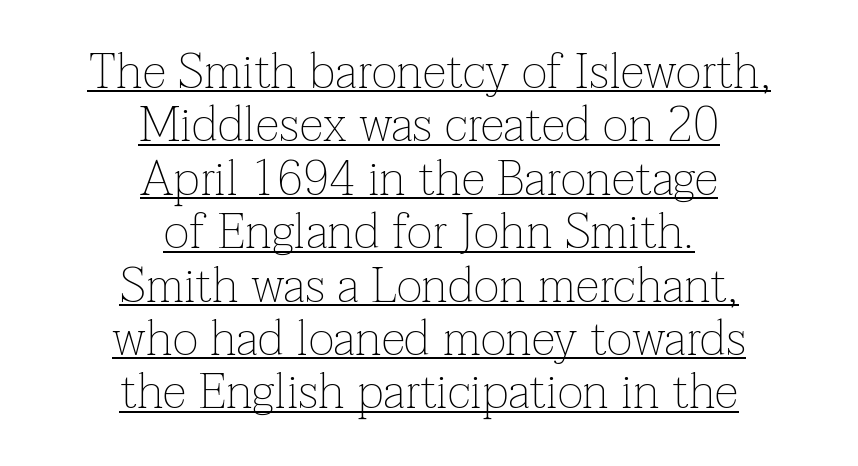
The image shows 49 px thin serif type, upright; set centered, tight line spacing (1.09x), normal letter spacing, underlined; low stroke contrast and a medium x-height.
